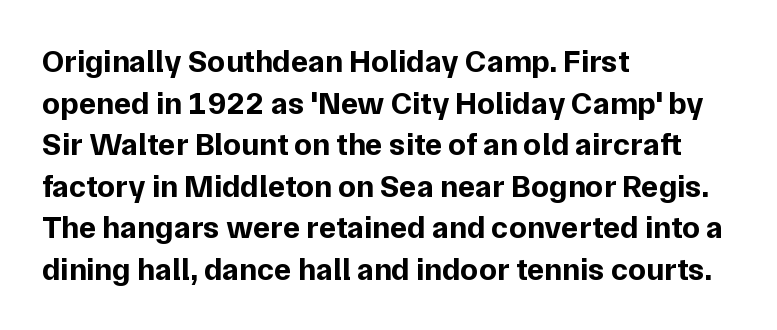
The image shows 32 px bold sans-serif type, upright; set left-aligned, normal line spacing (1.3x), normal letter spacing, not underlined; low stroke contrast and a medium x-height.
